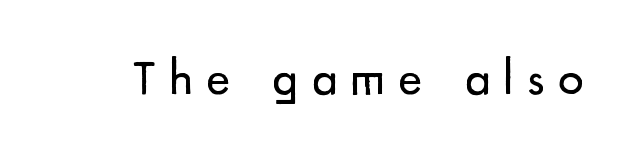
The image shows 51 px regular-weight sans-serif type, upright; set unusually wide letter spacing (+0.26 em), not underlined; low stroke contrast and a small x-height.
